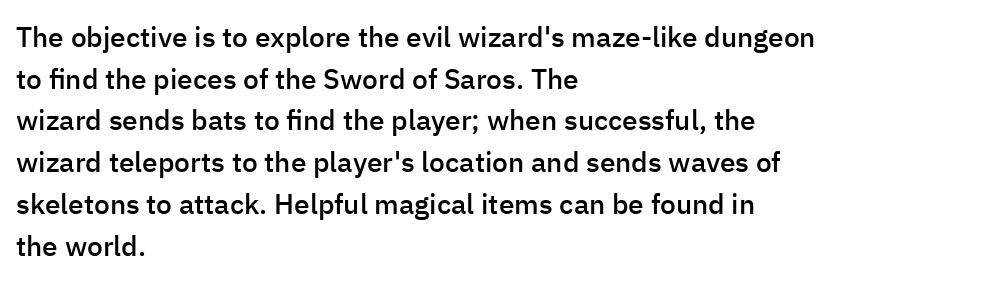
Q: Is the text bold? A: Semi-bold.
Q: Is the text italic (slanted)? A: No, it is upright.
Q: Is the typeface a serif or a sans-serif typeface? A: Sans-serif.
Q: Is the text underlined? A: No.
Q: How is the paragraph aligned? A: Left-aligned.
Q: Is the spacing between letters normal or unusually wide? A: Normal.
Q: Is the spacing between lines tight, normal or loose? A: Normal.
Q: Width (condensed, normal, or wide)? A: Normal.
Q: Stroke contrast? A: Low.
Q: x-height? A: Medium.
Q: Monospaced? A: No.
